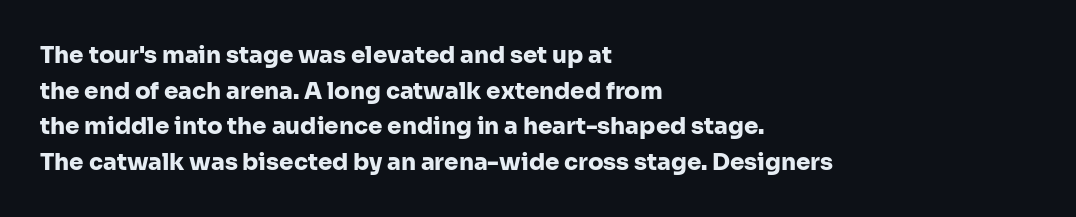
Is the block centered? No — it sits flush against the left margin. A full-strength bold gives these letters their thick strokes. The zone under the glyphs is completely vacant. This sample uses an upright cut, with every glyph sitting square on the baseline. The passage shown has conventional tracking throughout. The line-height multiplier appears to be the usual default.
